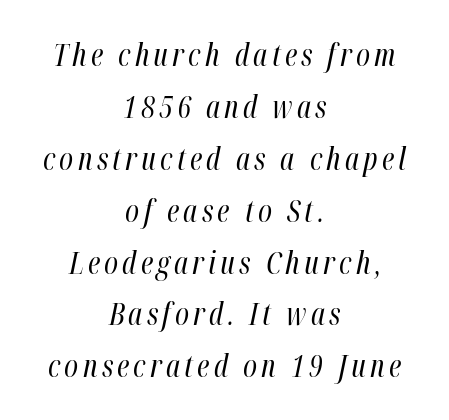
{"italic": "yes", "lean": "right", "slant_degrees": 12, "bold": "no", "weight": "regular", "width": "condensed", "stroke_contrast": "high", "x_height": "medium", "monospaced": "no", "underline": "no", "align": "center", "line_spacing_ratio": 1.73, "glyph_px": 30}
